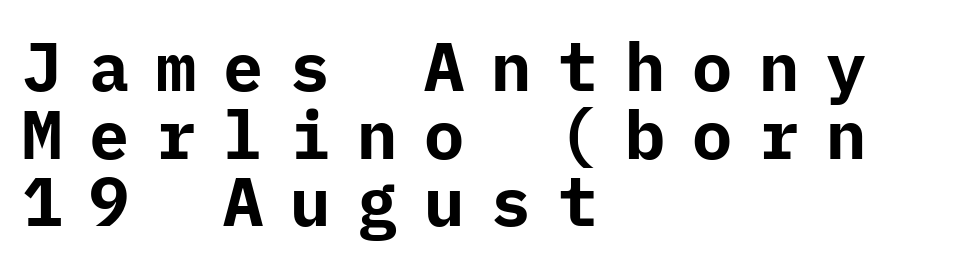
The letters are spread apart with noticeably loose tracking. Notice how the passage keeps a crisp vertical edge on the left only. Regarding leading, the lines here are crowded together. The typeface chosen for these lines omits serifs. Designer's note — italics off, roman on. Heavy-handed strokes throughout: this text is bold.
